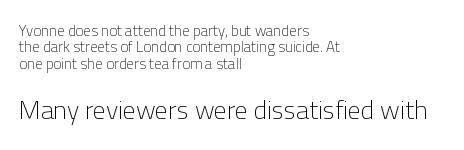
{"italic": "no", "bold": "no", "underline": "no", "align": "left", "line_spacing": "tight", "line_spacing_ratio": 1.1, "letter_spacing": "normal", "letter_spacing_em": 0.0, "larger_block": "second", "size_ratio": 1.73, "glyph_px": 26}
